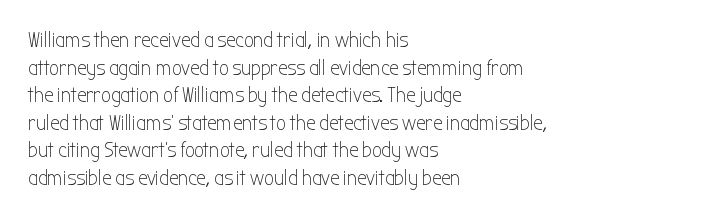
The image shows 21 px text type, upright; set left-aligned, normal line spacing (1.31x), normal letter spacing, not underlined.
